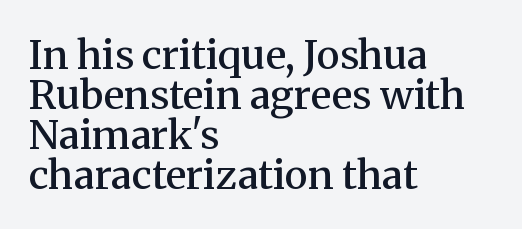
{"serif": "yes", "italic": "no", "bold": "semi", "weight": "semibold", "width": "normal", "stroke_contrast": "medium", "x_height": "medium", "monospaced": "no", "underline": "no", "align": "left", "line_spacing": "tight", "line_spacing_ratio": 1.0, "letter_spacing": "normal", "letter_spacing_em": 0.0, "glyph_px": 40}
